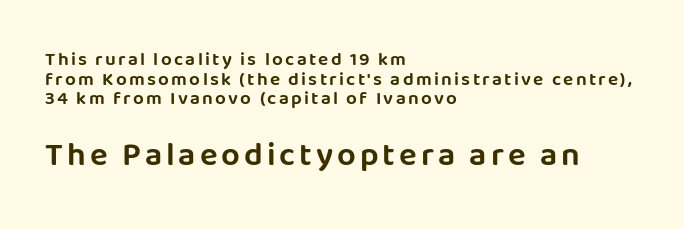
{"serif": "no", "italic": "no", "width": "normal", "stroke_contrast": "low", "x_height": "large", "monospaced": "no", "underline": "no", "align": "left", "line_spacing": "tight", "line_spacing_ratio": 1.03, "larger_block": "second", "size_ratio": 1.74, "glyph_px": 33}
